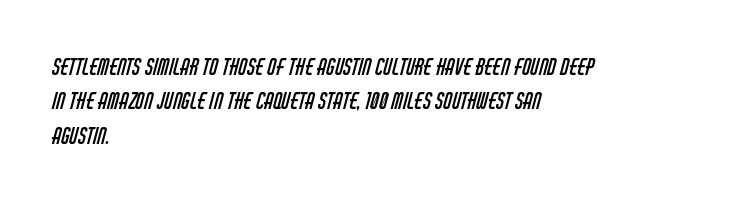
{"bold": "no", "underline": "no", "align": "left", "line_spacing": "normal", "line_spacing_ratio": 1.56, "letter_spacing": "normal", "letter_spacing_em": 0.0, "glyph_px": 22}
